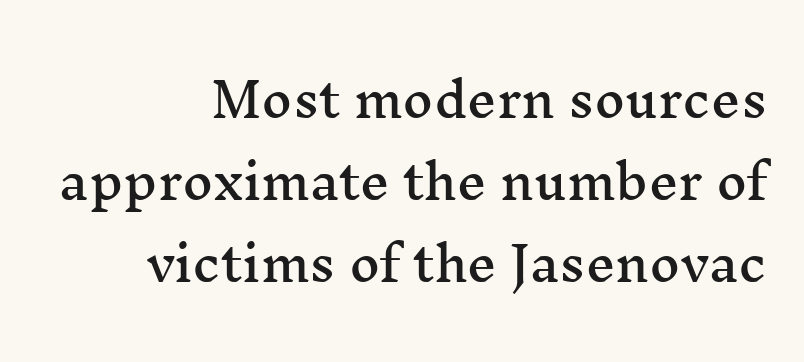
You could call the tracking neutral — neither tight nor loose. Italic: no, the glyphs are upright roman. Reading down the block, your eye finds every line finishing at a fixed right position. Classification — serif. You could not count columns in this text — the font is proportionally spaced.
